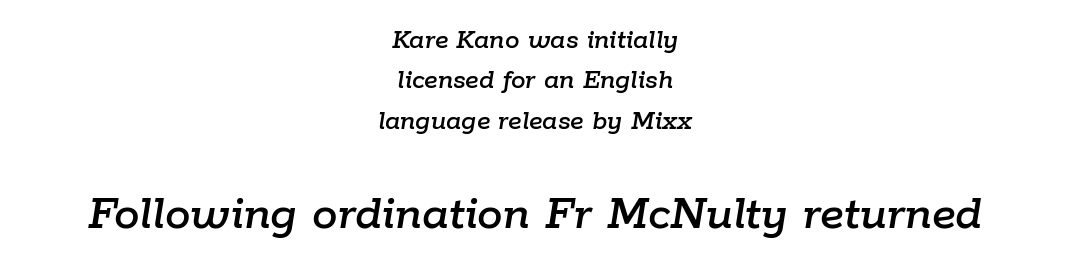
{"italic": "yes", "lean": "right", "slant_degrees": 9, "width": "normal", "stroke_contrast": "low", "x_height": "medium", "monospaced": "no", "underline": "no", "align": "center", "line_spacing": "normal", "line_spacing_ratio": 1.39, "letter_spacing": "normal", "letter_spacing_em": 0.0, "larger_block": "second", "size_ratio": 1.76, "glyph_px": 51}
